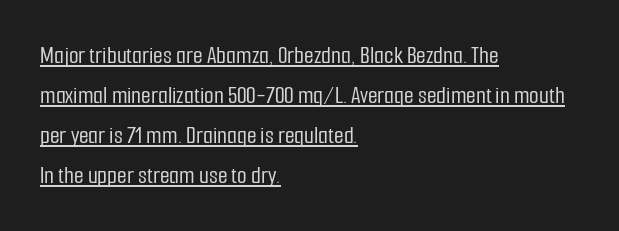
{"italic": "no", "underline": "yes", "align": "left", "line_spacing": "normal", "line_spacing_ratio": 1.6, "letter_spacing": "normal", "letter_spacing_em": 0.0, "glyph_px": 25}
